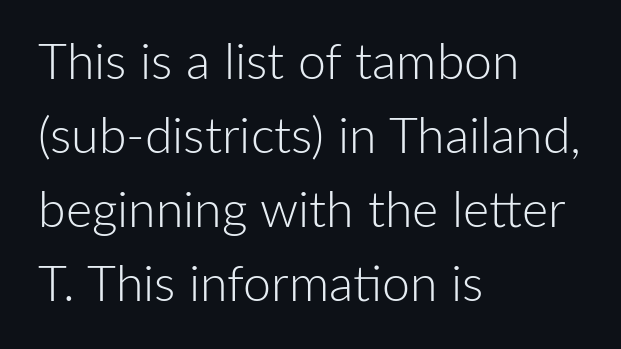
Q: Is the text bold? A: No.
Q: Is the text italic (slanted)? A: No, it is upright.
Q: Is the typeface a serif or a sans-serif typeface? A: Sans-serif.
Q: Is the text underlined? A: No.
Q: How is the paragraph aligned? A: Left-aligned.
Q: Is the spacing between letters normal or unusually wide? A: Normal.
Q: Is the spacing between lines tight, normal or loose? A: Normal.
Q: Width (condensed, normal, or wide)? A: Normal.
Q: Stroke contrast? A: Low.
Q: x-height? A: Medium.
Q: Monospaced? A: No.
